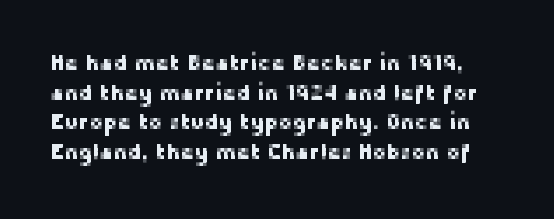
{"italic": "no", "underline": "no", "line_spacing": "normal", "line_spacing_ratio": 1.41, "letter_spacing": "normal", "letter_spacing_em": 0.0, "glyph_px": 21}
